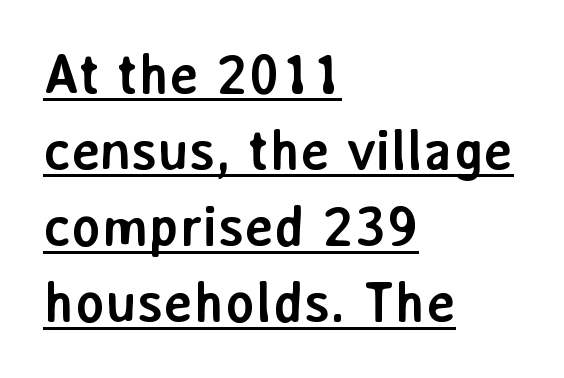
{"serif": "no", "italic": "no", "bold": "yes", "weight": "semibold", "width": "normal", "stroke_contrast": "low", "x_height": "medium", "monospaced": "no", "underline": "yes", "align": "left", "line_spacing": "normal", "line_spacing_ratio": 1.36, "letter_spacing": "normal", "letter_spacing_em": 0.0, "glyph_px": 56}
